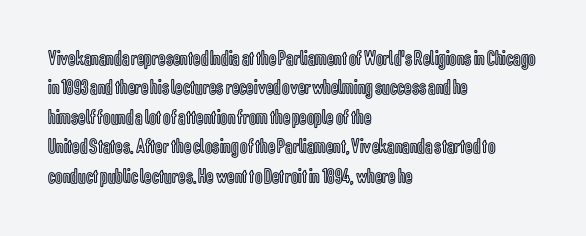
The image shows 21 px text type, upright; set left-aligned, normal line spacing (1.4x), normal letter spacing, not underlined.
